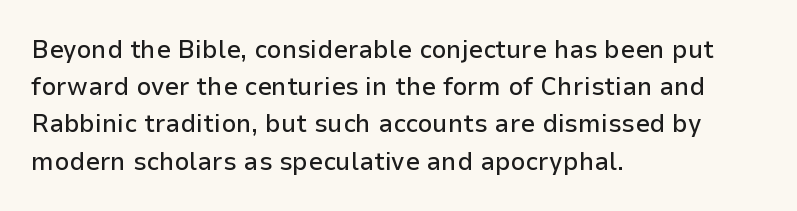
The image shows 26 px text type, upright; set left-aligned, normal line spacing (1.43x), normal letter spacing, not underlined.
